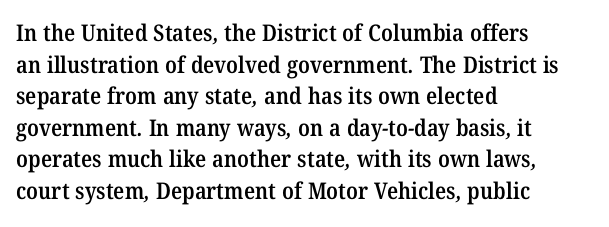
The image shows 23 px text type; set left-aligned, normal line spacing (1.37x), normal letter spacing, not underlined.
